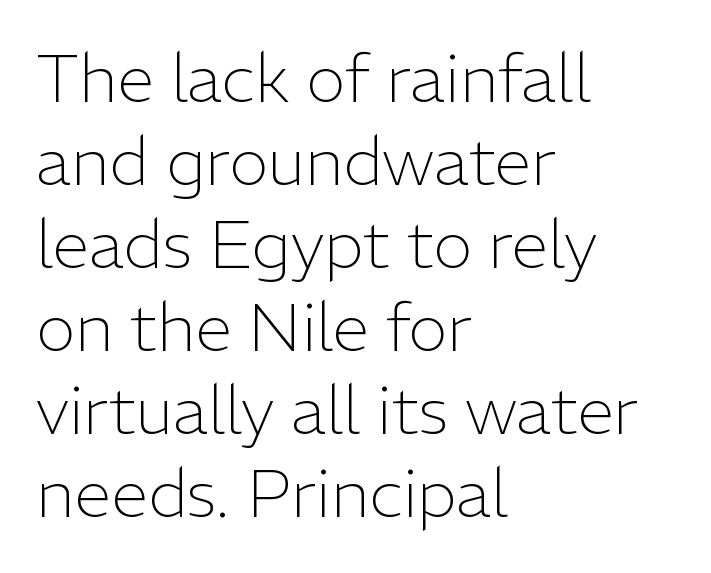
Q: Is the text bold? A: No.
Q: Is the text italic (slanted)? A: No, it is upright.
Q: Is the typeface a serif or a sans-serif typeface? A: Sans-serif.
Q: Is the text underlined? A: No.
Q: How is the paragraph aligned? A: Left-aligned.
Q: Is the spacing between letters normal or unusually wide? A: Normal.
Q: Width (condensed, normal, or wide)? A: Normal.
Q: Stroke contrast? A: Low.
Q: x-height? A: Medium.
Q: Monospaced? A: No.
